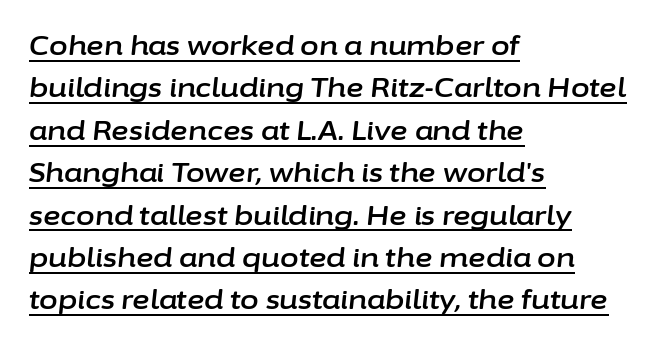
Vertical spacing — default. Tall strokes in this sample are angled rather than plumb. The passage is arranged the way most books set body copy — flush left. Tracking here is standard; glyphs follow each other at the usual distance.
